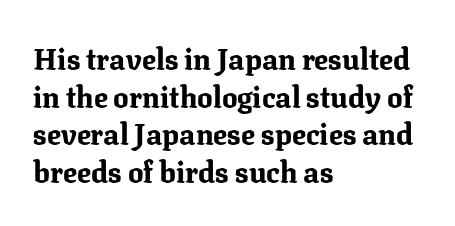
{"serif": "yes", "italic": "no", "bold": "yes", "weight": "bold", "width": "normal", "stroke_contrast": "medium", "x_height": "medium", "monospaced": "no", "underline": "no", "align": "left", "line_spacing": "normal", "line_spacing_ratio": 1.3, "letter_spacing": "normal", "letter_spacing_em": 0.0, "glyph_px": 29}
